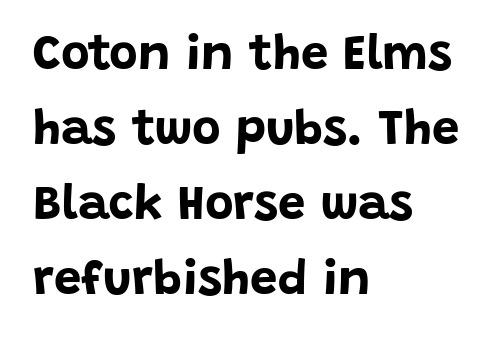
{"serif": "no", "italic": "no", "bold": "yes", "weight": "bold", "width": "normal", "stroke_contrast": "low", "x_height": "large", "monospaced": "no", "underline": "no", "align": "left", "line_spacing": "normal", "line_spacing_ratio": 1.53, "letter_spacing": "normal", "letter_spacing_em": 0.0, "glyph_px": 49}
